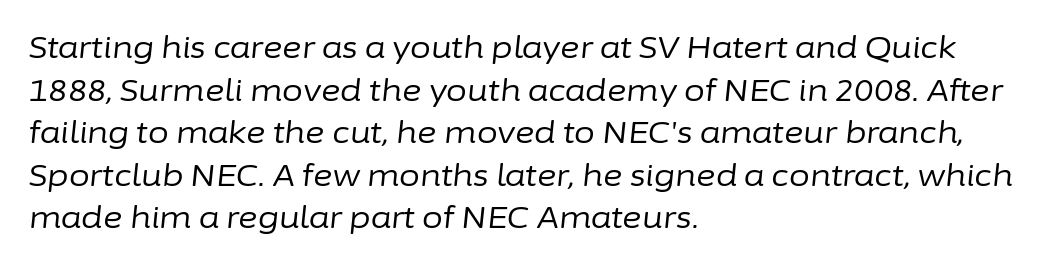
The image shows 30 px regular-weight type, italic (leaning right); set left-aligned, normal line spacing (1.42x), normal letter spacing, not underlined; low stroke contrast and a medium x-height.
